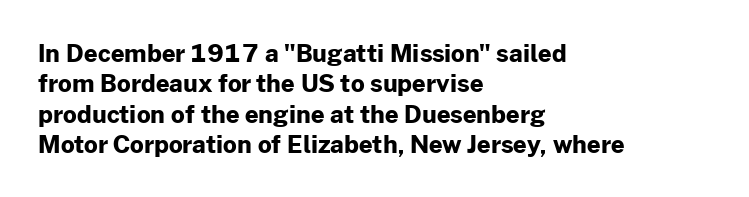
The glyphs are unaccompanied by any horizontal stroke below them. The leading is moderate, giving the passage an even texture. Left-aligned paragraph, ragged on the right. A full-strength bold gives these letters their thick strokes. This sample uses an upright cut, with every glyph sitting square on the baseline.
